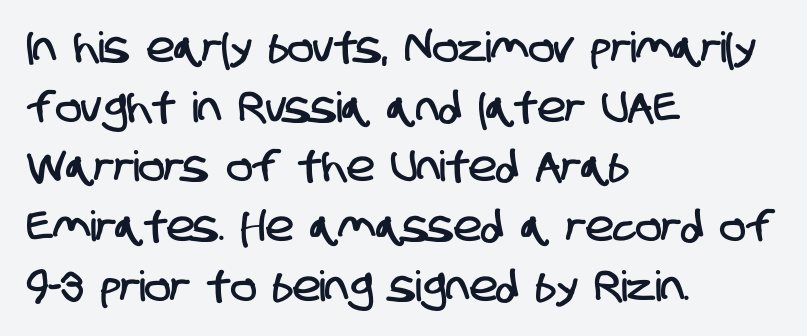
The rendering uses natural spacing where letterforms have individual widths. Only glyphs here, with clear space below each row. The typesetter chose a ragged-right arrangement here. This sample keeps an unexceptional amount of space between lines.
